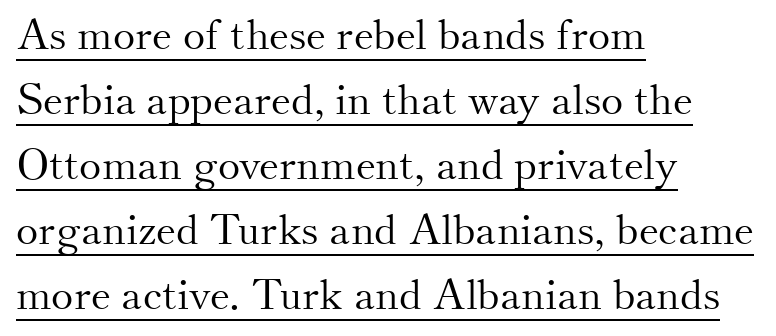
Q: Is the text bold? A: No.
Q: Is the text italic (slanted)? A: No, it is upright.
Q: Is the typeface a serif or a sans-serif typeface? A: Serif.
Q: Is the text underlined? A: Yes.
Q: How is the paragraph aligned? A: Left-aligned.
Q: Is the spacing between letters normal or unusually wide? A: Normal.
Q: Is the spacing between lines tight, normal or loose? A: Normal.
Q: Width (condensed, normal, or wide)? A: Normal.
Q: Stroke contrast? A: Medium.
Q: x-height? A: Small.
Q: Monospaced? A: No.
